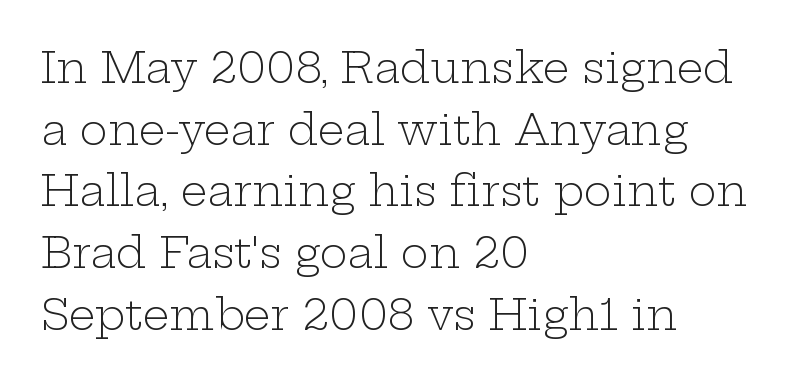
{"serif": "yes", "italic": "no", "bold": "no", "weight": "light", "width": "wide", "stroke_contrast": "low", "x_height": "medium", "monospaced": "no", "underline": "no", "align": "left", "line_spacing": "normal", "line_spacing_ratio": 1.47, "letter_spacing": "normal", "letter_spacing_em": 0.0, "glyph_px": 42}
